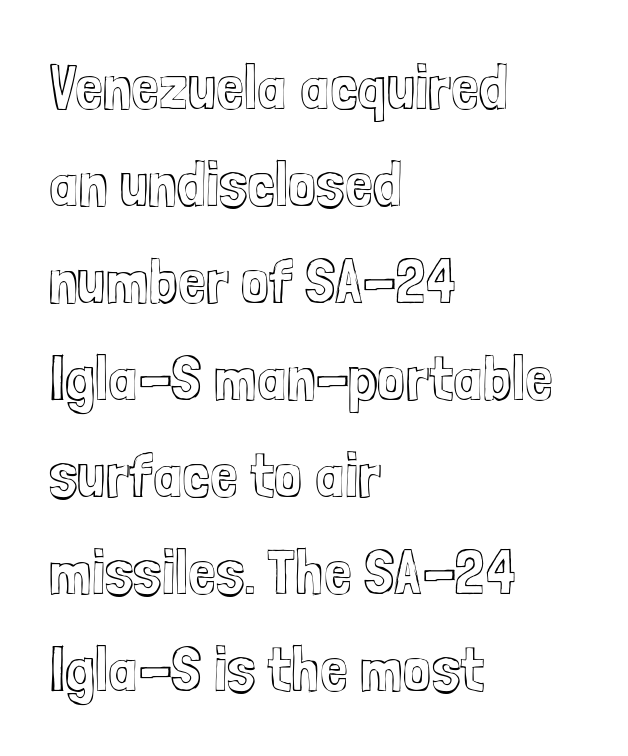
The image shows 63 px condensed type, upright; set left-aligned, normal line spacing (1.54x), normal letter spacing, not underlined; a medium x-height.
